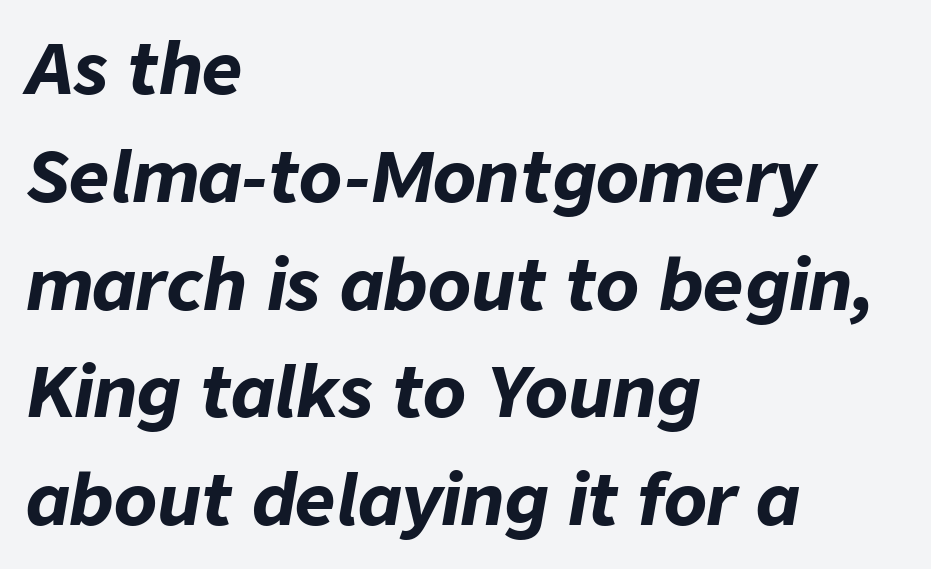
Q: Is the text bold? A: Yes.
Q: Is the text italic (slanted)? A: Yes, it leans right by about 9 degrees.
Q: Is the text underlined? A: No.
Q: How is the paragraph aligned? A: Left-aligned.
Q: Is the spacing between letters normal or unusually wide? A: Normal.
Q: Is the spacing between lines tight, normal or loose? A: Normal.
Q: Width (condensed, normal, or wide)? A: Normal.
Q: Stroke contrast? A: Low.
Q: x-height? A: Medium.
Q: Monospaced? A: No.
